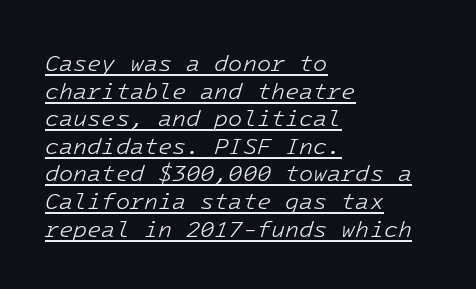
The image shows 23 px text type, italic (leaning right); set left-aligned, line spacing 1.2x, normal letter spacing, underlined.
